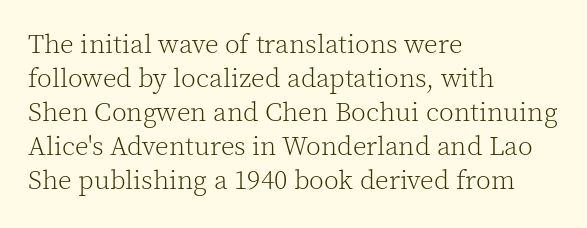
{"italic": "no", "bold": "no", "underline": "no", "align": "left", "line_spacing": "normal", "line_spacing_ratio": 1.26, "letter_spacing": "normal", "letter_spacing_em": 0.0, "glyph_px": 27}
